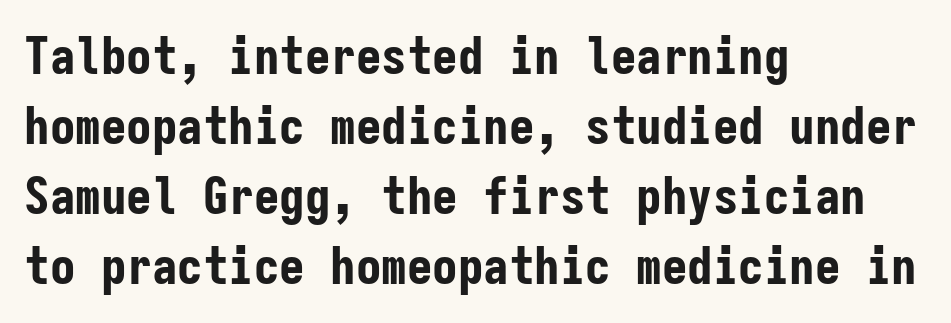
The image shows 51 px bold, condensed sans-serif type, upright, monospaced; set left-aligned, normal line spacing (1.37x), normal letter spacing, not underlined; low stroke contrast and a medium x-height.
